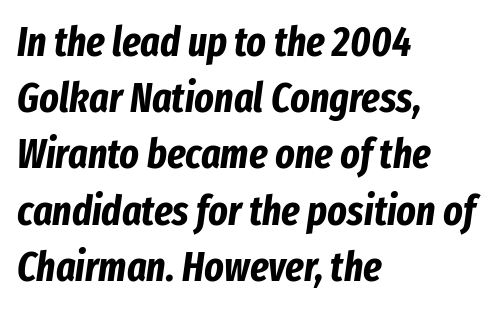
Q: Is the text bold? A: Yes.
Q: Is the text italic (slanted)? A: Yes, it leans right by about 8 degrees.
Q: Is the text underlined? A: No.
Q: How is the paragraph aligned? A: Left-aligned.
Q: Is the spacing between letters normal or unusually wide? A: Normal.
Q: Is the spacing between lines tight, normal or loose? A: Normal.
Q: Width (condensed, normal, or wide)? A: Condensed.
Q: Stroke contrast? A: Low.
Q: x-height? A: Medium.
Q: Monospaced? A: No.
